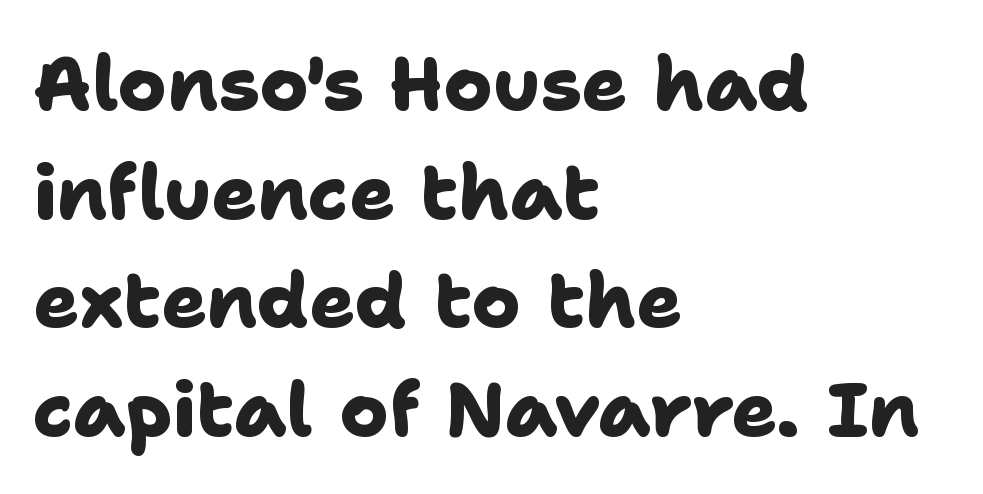
The image shows 75 px heavy sans-serif type; set left-aligned, normal line spacing (1.45x), normal letter spacing, not underlined; low stroke contrast and a medium x-height.
